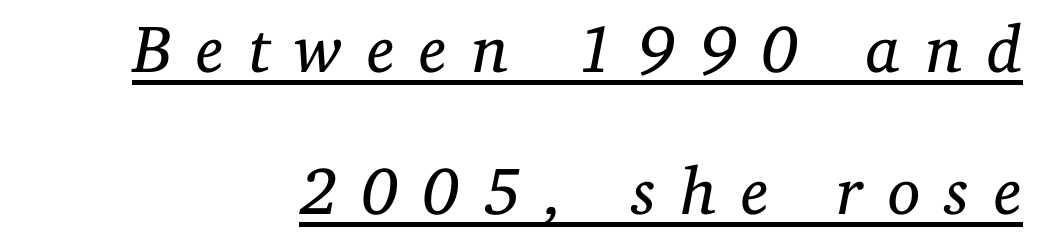
{"serif": "yes", "italic": "yes", "lean": "right", "slant_degrees": 11, "bold": "no", "weight": "regular", "width": "normal", "stroke_contrast": "low", "x_height": "medium", "monospaced": "no", "underline": "yes", "align": "right", "line_spacing": "loose", "line_spacing_ratio": 2.12, "letter_spacing": "wide", "letter_spacing_em": 0.36, "glyph_px": 67}
